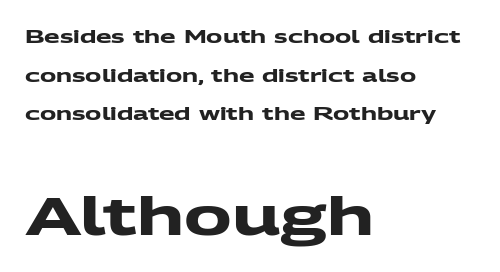
{"serif": "no", "bold": "yes", "weight": "heavy", "width": "wide", "stroke_contrast": "medium", "x_height": "medium", "monospaced": "no", "underline": "no", "align": "left", "line_spacing": "loose", "line_spacing_ratio": 2.14, "letter_spacing": "normal", "letter_spacing_em": 0.0, "larger_block": "second", "size_ratio": 2.94, "glyph_px": 53}
